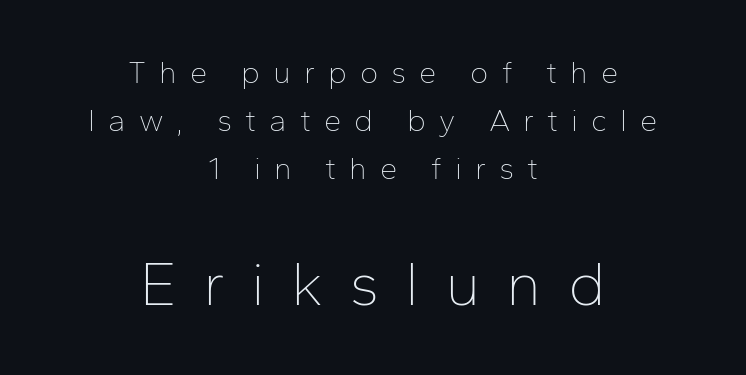
The image shows 62 px thin sans-serif type, upright; set centered, normal line spacing (1.55x), unusually wide letter spacing (+0.42 em), not underlined; the second (bottom) block is 2.0x larger; low stroke contrast and a medium x-height.
